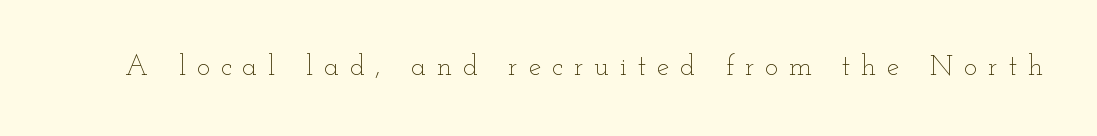
These lines have a slow, spaced-out rhythm from letter to letter. The letters stand straight up with perfectly vertical stems. The letters look calm and open, with moderate or lighter stems. The space directly below the letters is spotless.
